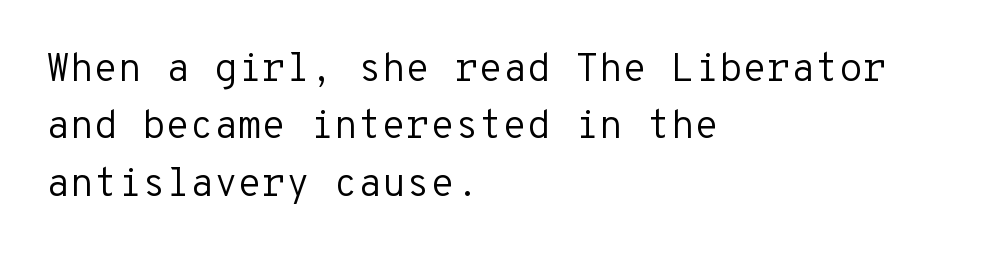
Q: Is the text bold? A: No.
Q: Is the text italic (slanted)? A: No, it is upright.
Q: Is the typeface a serif or a sans-serif typeface? A: Sans-serif.
Q: Is the text underlined? A: No.
Q: How is the paragraph aligned? A: Left-aligned.
Q: Is the spacing between letters normal or unusually wide? A: Normal.
Q: Is the spacing between lines tight, normal or loose? A: Normal.
Q: Width (condensed, normal, or wide)? A: Normal.
Q: Stroke contrast? A: Low.
Q: x-height? A: Medium.
Q: Monospaced? A: Yes.
